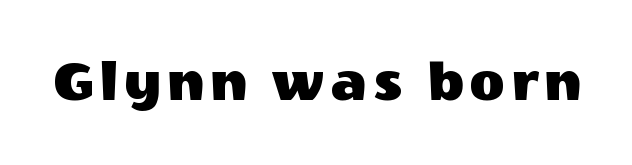
The image shows 60 px sans-serif type, upright; set not underlined; a large x-height.
